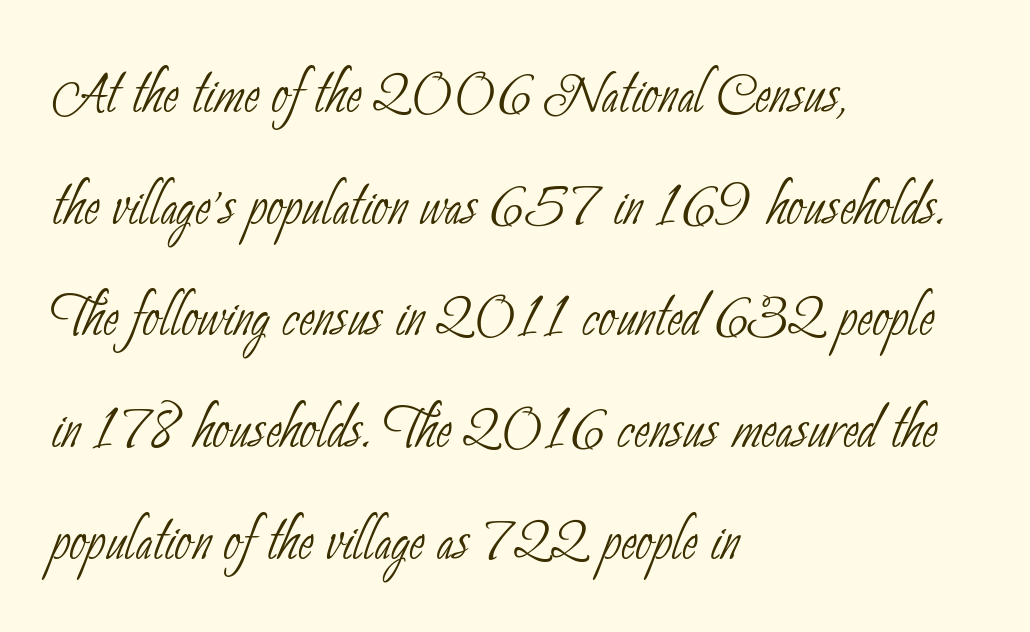
The image shows 75 px thin, condensed sans-serif type; set left-aligned, normal line spacing (1.49x), normal letter spacing, not underlined; low stroke contrast and a small x-height.
